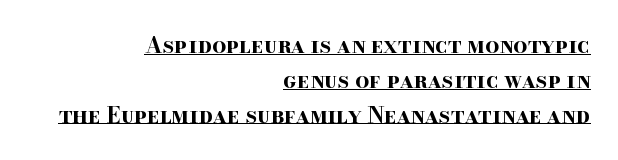
{"italic": "no", "bold": "yes", "underline": "yes", "align": "right", "line_spacing": "normal", "line_spacing_ratio": 1.58, "letter_spacing": "normal", "letter_spacing_em": 0.0, "glyph_px": 22}
